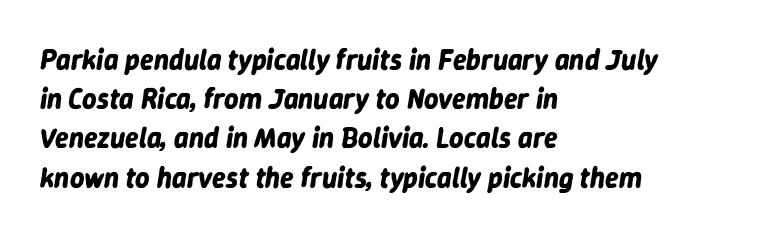
Only glyphs here, with clear space below each row. Set as a true bold cut, around the 700 mark. Is the letter spacing exaggerated? No — it looks like the ordinary default. The axis of the letterforms is tilted away from vertical. Horizontal alignment here is leftward, the default for most running prose.
